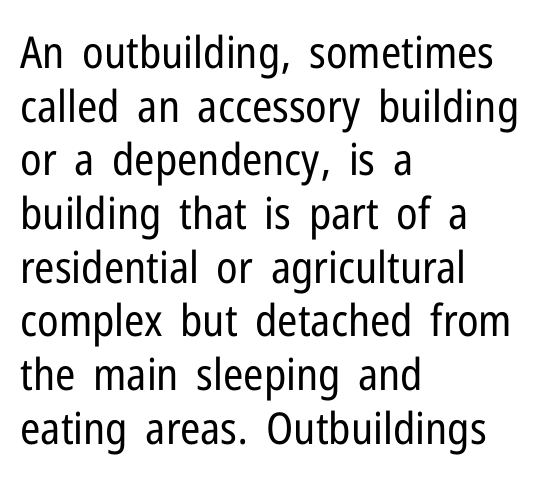
Q: Is the text bold? A: No.
Q: Is the text italic (slanted)? A: No, it is upright.
Q: Is the typeface a serif or a sans-serif typeface? A: Sans-serif.
Q: Is the text underlined? A: No.
Q: How is the paragraph aligned? A: Left-aligned.
Q: Is the spacing between letters normal or unusually wide? A: Normal.
Q: Width (condensed, normal, or wide)? A: Condensed.
Q: Stroke contrast? A: Low.
Q: x-height? A: Medium.
Q: Monospaced? A: No.
